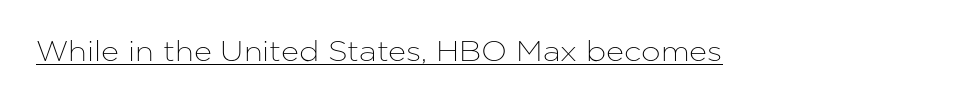
Q: Is the text italic (slanted)? A: No, it is upright.
Q: Is the typeface a serif or a sans-serif typeface? A: Sans-serif.
Q: Is the text underlined? A: Yes.
Q: Is the spacing between letters normal or unusually wide? A: Normal.
Q: Width (condensed, normal, or wide)? A: Normal.
Q: Stroke contrast? A: Low.
Q: x-height? A: Medium.
Q: Monospaced? A: No.
